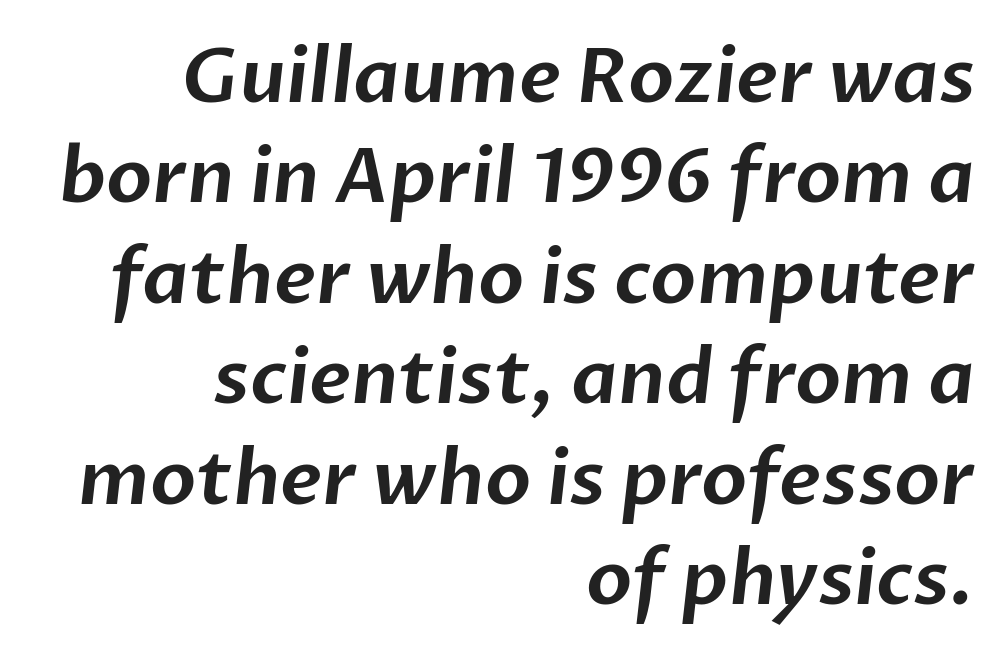
Every row of glyphs terminates at an identical x-position on the right. A typesetter would label this face a sans. Nobody touched the tracking dial on this one. Underlining? Definitely not there. Note the varied advance widths — an 'i' is clearly narrower than an 'm'. Leading matches the norm, producing a regular column.
